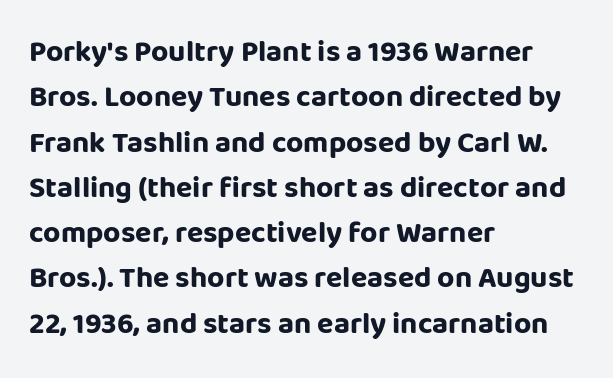
The image shows 30 px bold sans-serif type, upright; set left-aligned, normal line spacing (1.51x), normal letter spacing, not underlined; low stroke contrast and a large x-height.
